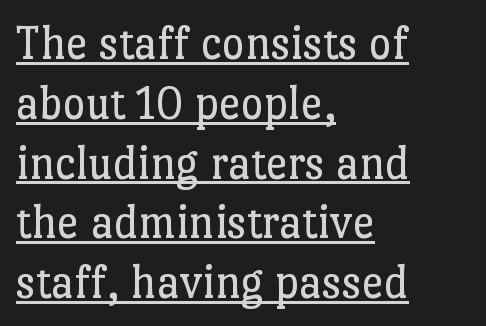
Q: Is the text bold? A: No.
Q: Is the text italic (slanted)? A: No, it is upright.
Q: Is the typeface a serif or a sans-serif typeface? A: Serif.
Q: Is the text underlined? A: Yes.
Q: How is the paragraph aligned? A: Left-aligned.
Q: Is the spacing between letters normal or unusually wide? A: Normal.
Q: Width (condensed, normal, or wide)? A: Normal.
Q: Stroke contrast? A: Low.
Q: x-height? A: Medium.
Q: Monospaced? A: No.
